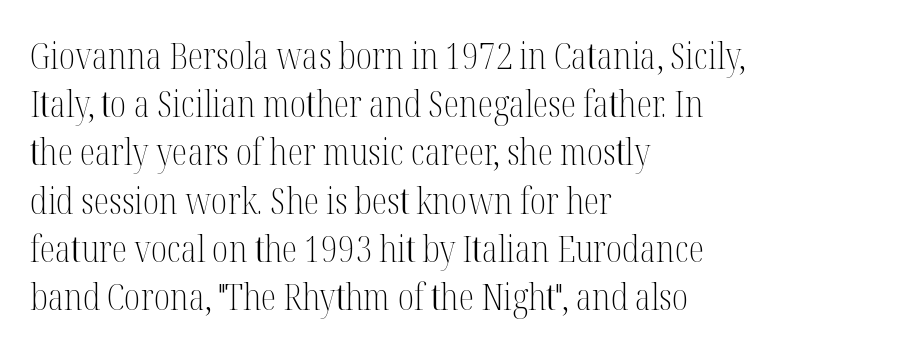
The face used here is rendered with its standard letterfit. The rag falls on the right side of this text block. This sample keeps an unexceptional amount of space between lines. The font's upright variant was chosen for this text.
